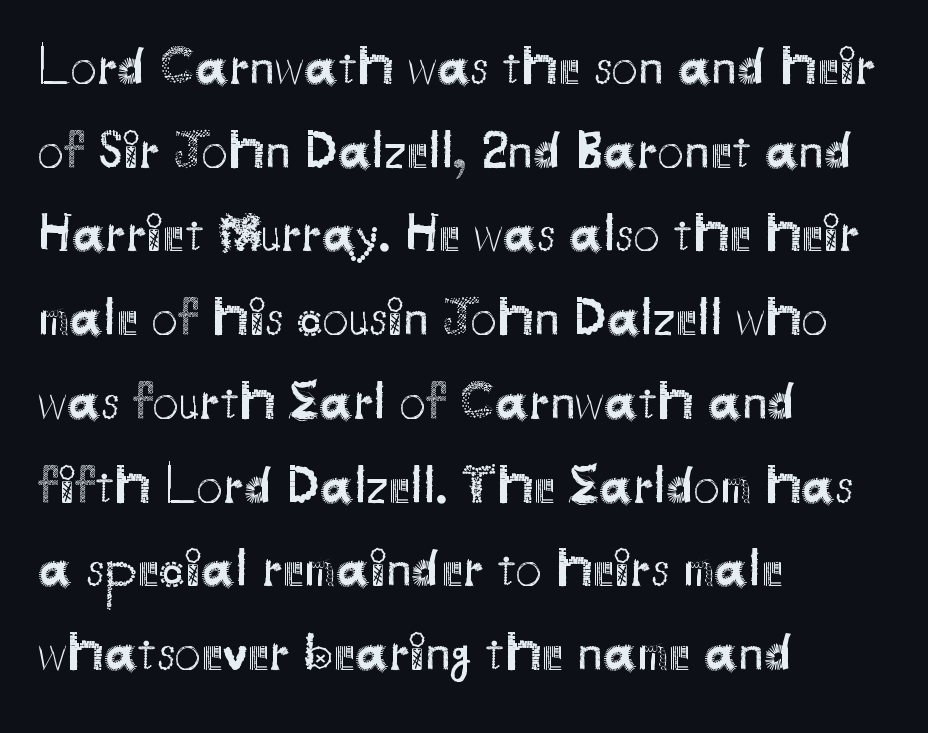
The image shows 53 px regular-weight sans-serif type, upright; set left-aligned, normal line spacing (1.58x), normal letter spacing, not underlined; medium stroke contrast and a small x-height.
